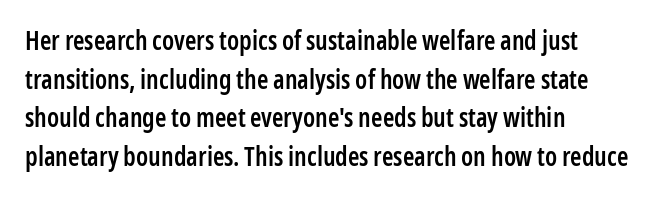
{"italic": "no", "bold": "semi", "underline": "no", "align": "left", "line_spacing": "normal", "line_spacing_ratio": 1.49, "letter_spacing": "normal", "letter_spacing_em": 0.0, "glyph_px": 26}
